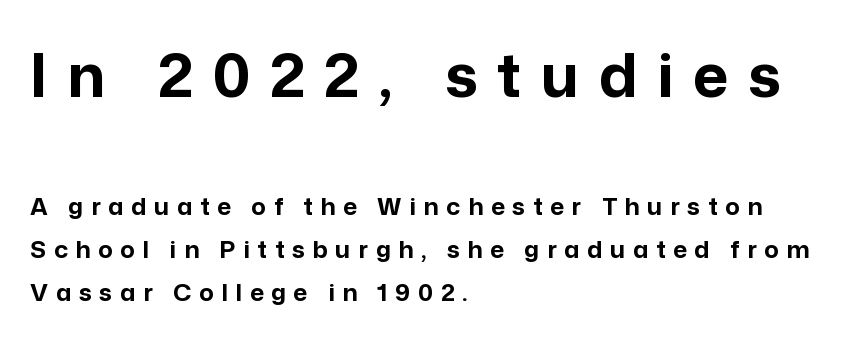
{"serif": "no", "italic": "no", "bold": "yes", "weight": "bold", "width": "normal", "stroke_contrast": "low", "x_height": "medium", "monospaced": "no", "underline": "no", "align": "left", "line_spacing_ratio": 1.79, "letter_spacing": "wide", "letter_spacing_em": 0.32, "larger_block": "first", "size_ratio": 2.54, "glyph_px": 61}
